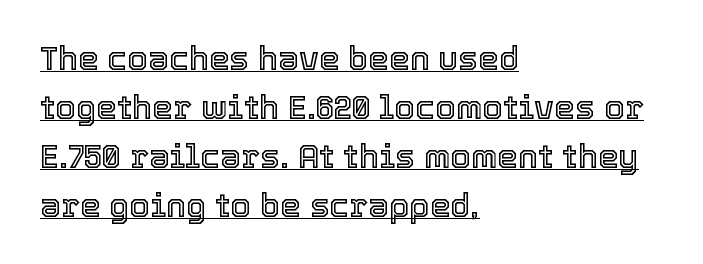
Q: Is the text italic (slanted)? A: No, it is upright.
Q: Is the text underlined? A: Yes.
Q: How is the paragraph aligned? A: Left-aligned.
Q: Is the spacing between letters normal or unusually wide? A: Normal.
Q: Is the spacing between lines tight, normal or loose? A: Normal.
Q: Width (condensed, normal, or wide)? A: Normal.
Q: x-height? A: Medium.
Q: Monospaced? A: No.
